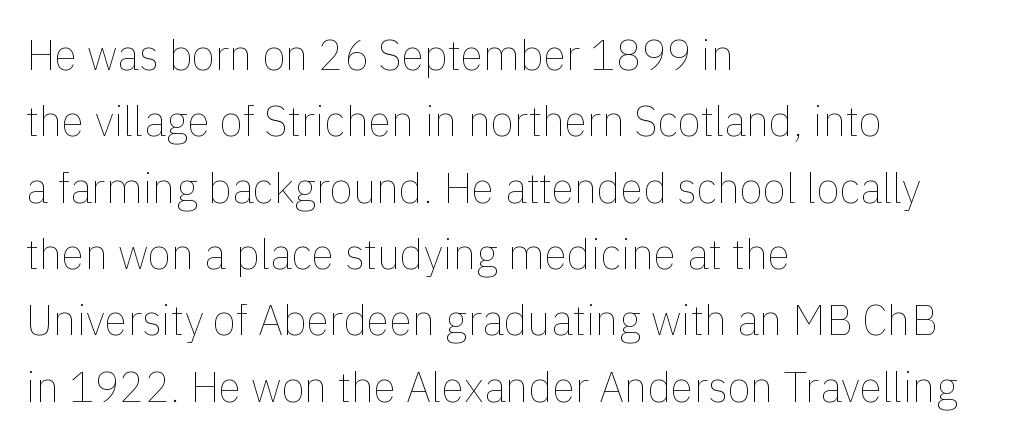
One-word summary of the alignment: left. The strip under each line holds only bare page. Summary of weight: not heavy and not bold. Leading matches the norm, producing a regular column. Nope, not italic — everything's standing straight. Short note: letters normally spaced.
